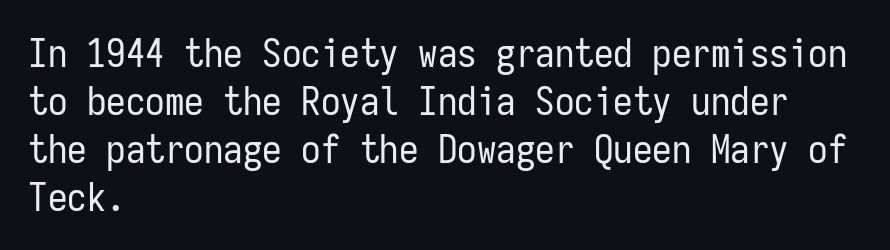
The ragged edge is on the right, which tells us the setting is flush left. The letters carry no serifs — their stems end cleanly without finishing strokes. Ink coverage per letter is moderate at most. Lines of text with bare space underneath.
